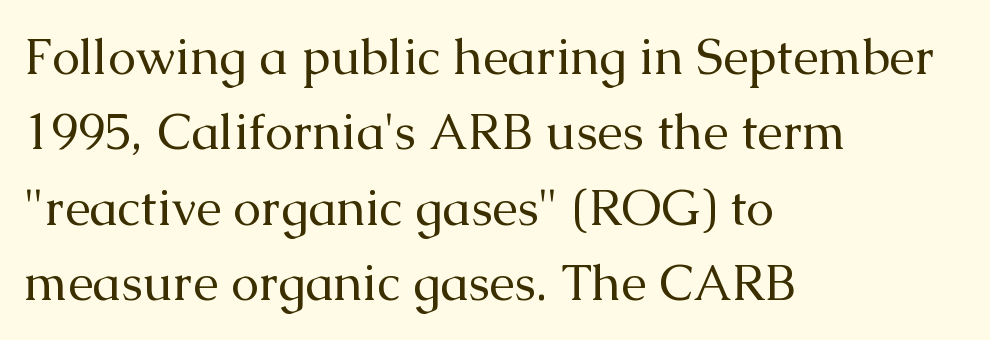
The passage shown is not underscored anywhere. Old-style or modern, the face here clearly has serifs. Quick note: interline space is typical. The letters sit at their default tracking, neither squeezed nor spread.
